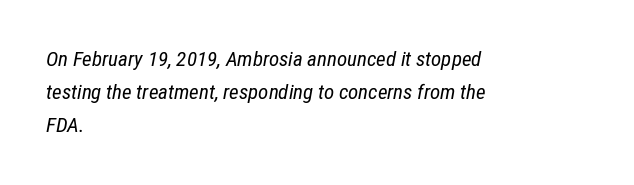
Q: Is the text bold? A: No.
Q: Is the text italic (slanted)? A: Yes, it leans right by about 12 degrees.
Q: Is the text underlined? A: No.
Q: How is the paragraph aligned? A: Left-aligned.
Q: Is the spacing between letters normal or unusually wide? A: Normal.
Q: Is the spacing between lines tight, normal or loose? A: Normal.
